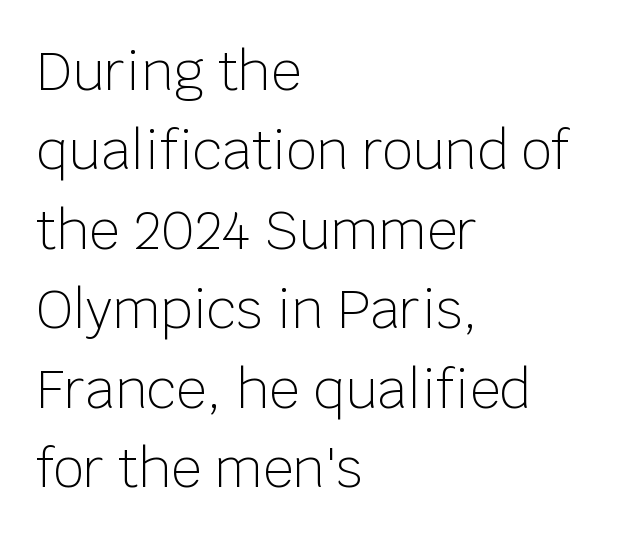
{"serif": "no", "italic": "no", "bold": "no", "weight": "light", "width": "normal", "stroke_contrast": "low", "x_height": "large", "monospaced": "no", "underline": "no", "align": "left", "line_spacing": "normal", "line_spacing_ratio": 1.5, "letter_spacing": "normal", "letter_spacing_em": 0.0, "glyph_px": 53}
